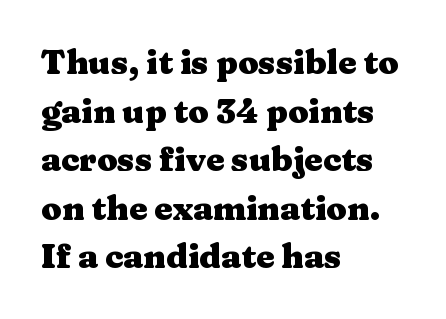
Tall strokes in this sample are plumb rather than angled. What kind of face is this? One with serifs. Line spacing here is normal. Here the designer chose a conventional face with non-uniform glyph widths. These lines are set flush left with a ragged right edge. There is no visible air inserted between adjacent glyphs.
